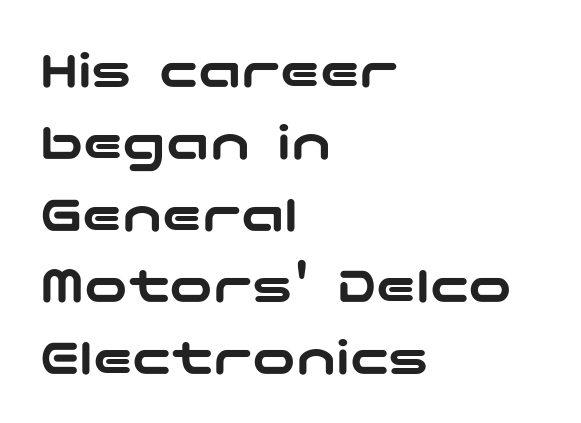
Q: Is the text italic (slanted)? A: No, it is upright.
Q: Is the typeface a serif or a sans-serif typeface? A: Sans-serif.
Q: Is the text underlined? A: No.
Q: How is the paragraph aligned? A: Left-aligned.
Q: Is the spacing between letters normal or unusually wide? A: Normal.
Q: Is the spacing between lines tight, normal or loose? A: Normal.
Q: Width (condensed, normal, or wide)? A: Wide.
Q: Stroke contrast? A: Low.
Q: x-height? A: Medium.
